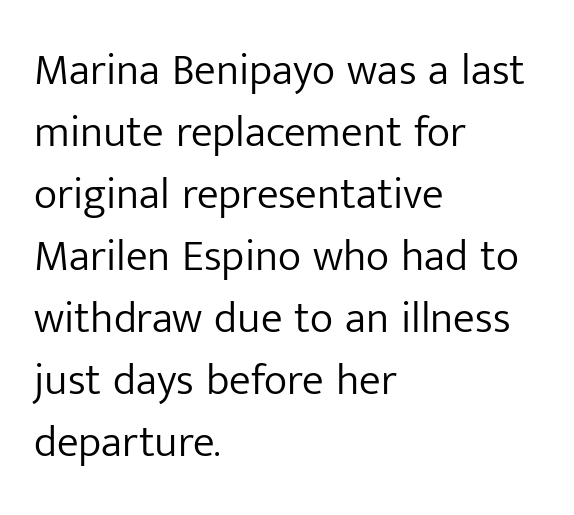
Nope, no serifs anywhere on these letters. Posture: upright roman. The tracking reads as untouched default to a designer's eye. Any mark beneath the type? The region is blank.
